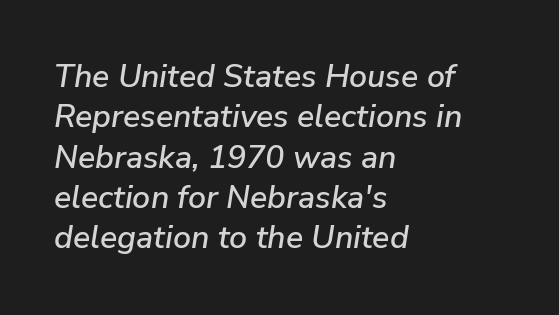
The image shows 32 px text type, italic (leaning right); set left-aligned, normal line spacing (1.26x), normal letter spacing, not underlined; low stroke contrast and a medium x-height.
